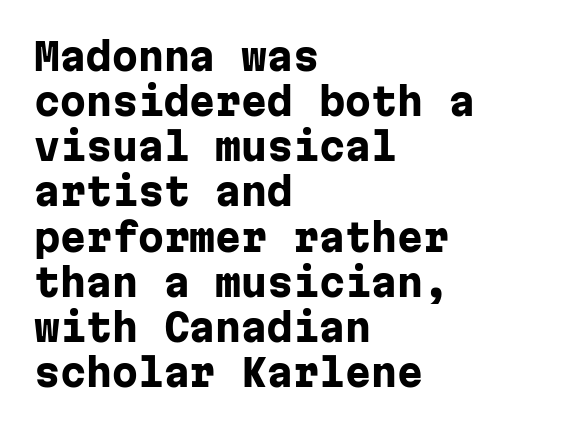
{"serif": "no", "italic": "no", "bold": "yes", "weight": "heavy", "width": "normal", "stroke_contrast": "low", "x_height": "medium", "monospaced": "yes", "underline": "no", "align": "left", "line_spacing_ratio": 1.22, "letter_spacing": "normal", "letter_spacing_em": 0.0, "glyph_px": 37}
